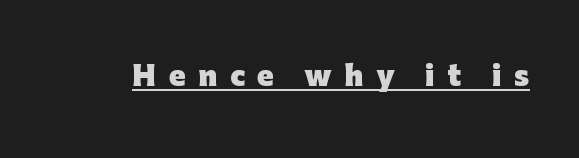
Q: Is the text bold? A: Yes.
Q: Is the text italic (slanted)? A: No, it is upright.
Q: Is the text underlined? A: Yes.
Q: Is the spacing between letters normal or unusually wide? A: Unusually wide.
